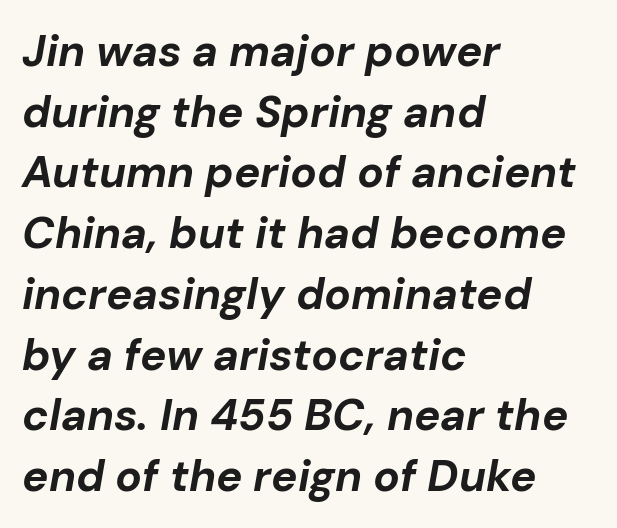
The letters advance in unequal steps, a hallmark of proportional type. Underline: absent. Each new line begins a customary step beneath the previous one. Inter-character spacing is left at the font's built-in metrics. Every character sits at an angle, as italics do. Weight: bold.
